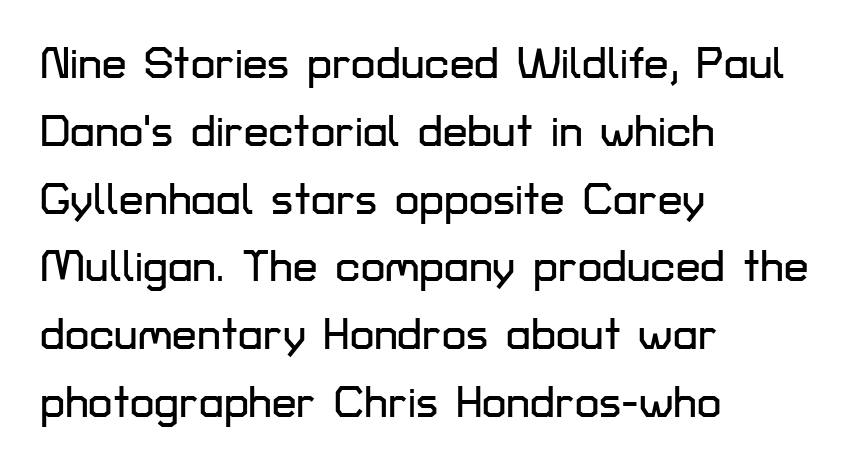
{"serif": "no", "italic": "no", "width": "normal", "stroke_contrast": "low", "x_height": "medium", "monospaced": "no", "underline": "no", "align": "left", "line_spacing": "normal", "line_spacing_ratio": 1.54, "letter_spacing": "normal", "letter_spacing_em": 0.0, "glyph_px": 44}
